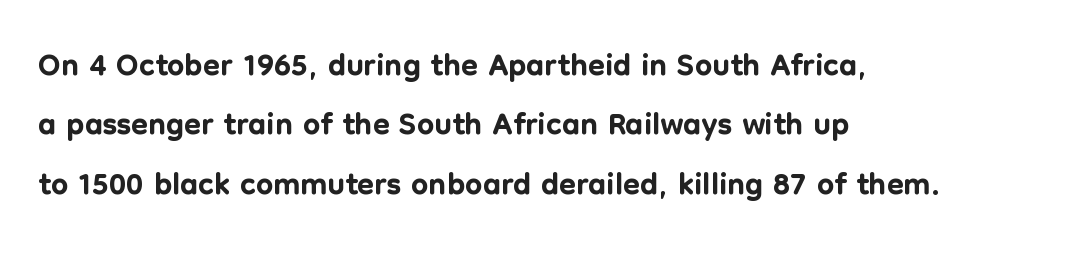
{"serif": "no", "italic": "no", "width": "normal", "stroke_contrast": "low", "x_height": "medium", "monospaced": "no", "underline": "no", "align": "left", "line_spacing_ratio": 1.21, "letter_spacing": "normal", "letter_spacing_em": 0.0, "glyph_px": 49}
